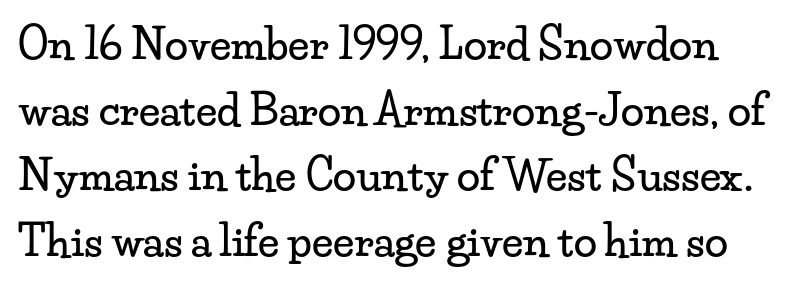
The image shows 42 px wide serif type, upright; set normal line spacing (1.56x), normal letter spacing, not underlined; low stroke contrast and a small x-height.
